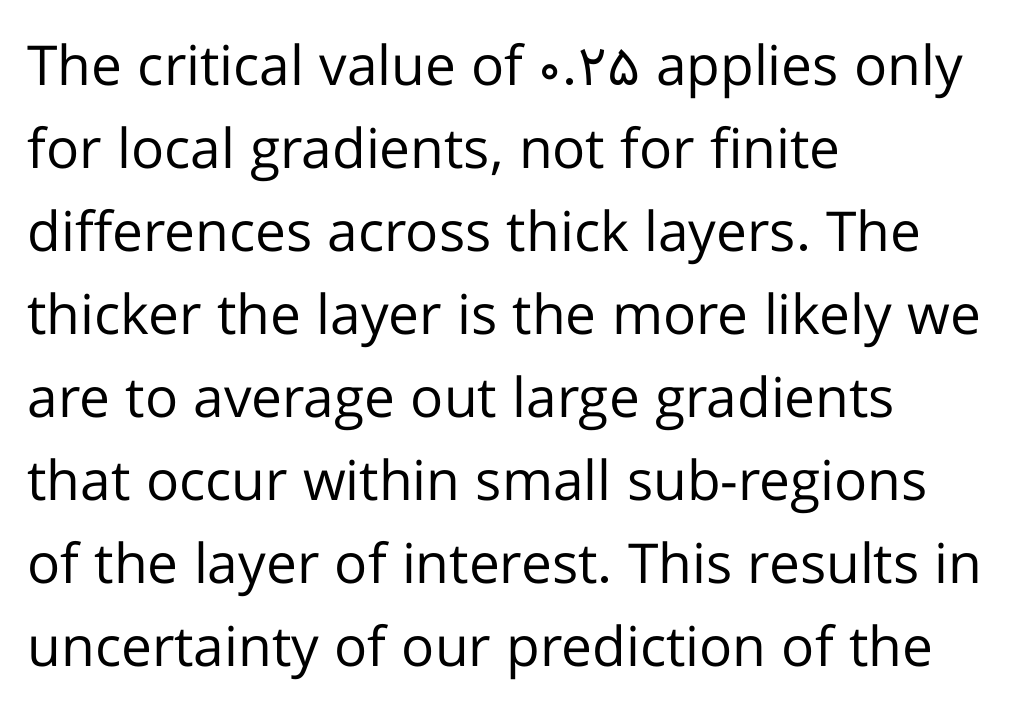
{"serif": "no", "italic": "no", "bold": "no", "weight": "regular", "width": "normal", "stroke_contrast": "low", "x_height": "medium", "monospaced": "no", "underline": "no", "align": "left", "line_spacing": "normal", "line_spacing_ratio": 1.51, "letter_spacing": "normal", "letter_spacing_em": 0.0, "glyph_px": 55}
